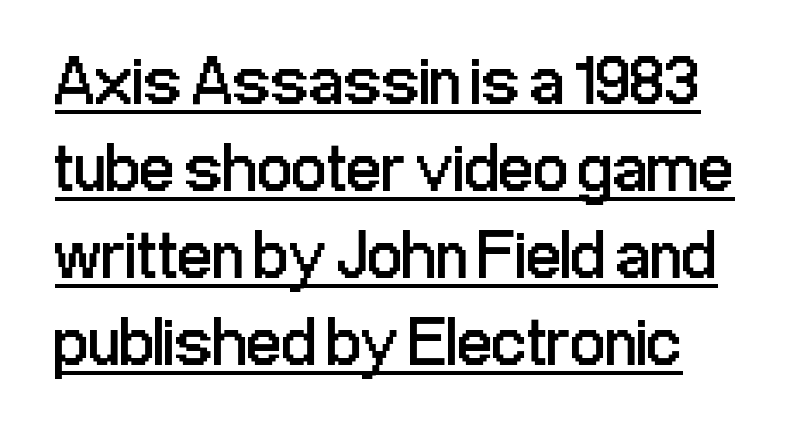
The image shows 69 px regular-weight, condensed sans-serif type, upright; set normal line spacing (1.26x), normal letter spacing, underlined; low stroke contrast and a medium x-height.
